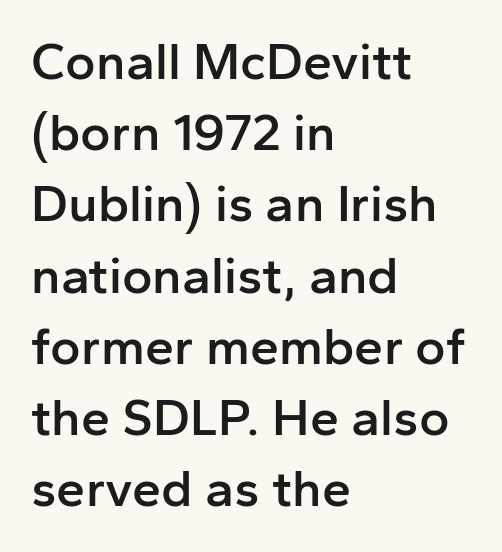
{"serif": "no", "italic": "no", "bold": "semi", "weight": "semibold", "width": "normal", "stroke_contrast": "low", "x_height": "medium", "monospaced": "no", "underline": "no", "align": "left", "line_spacing": "normal", "line_spacing_ratio": 1.37, "letter_spacing": "normal", "letter_spacing_em": 0.0, "glyph_px": 52}
